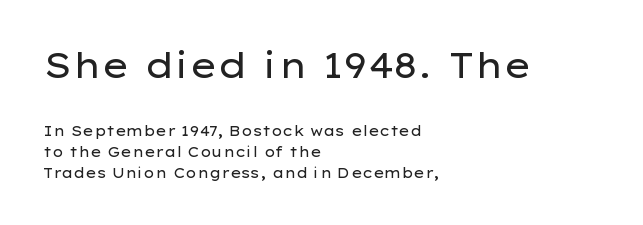
Q: Is the text bold? A: No.
Q: Is the text italic (slanted)? A: No, it is upright.
Q: Is the typeface a serif or a sans-serif typeface? A: Sans-serif.
Q: Is the text underlined? A: No.
Q: How is the paragraph aligned? A: Left-aligned.
Q: Is the spacing between letters normal or unusually wide? A: Normal.
Q: Is the spacing between lines tight, normal or loose? A: Normal.
Q: Which block of text is set in a larger size, the first (top) or the second (bottom)? A: The first (top) one.
Q: Width (condensed, normal, or wide)? A: Wide.
Q: Stroke contrast? A: Low.
Q: x-height? A: Medium.
Q: Monospaced? A: No.
